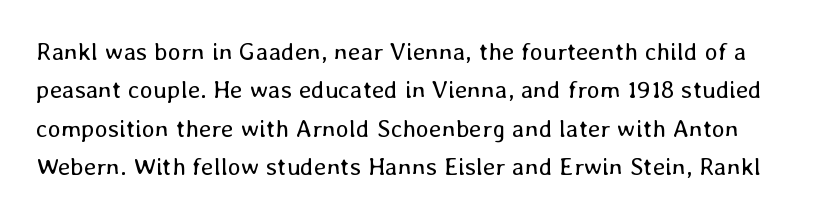
Lines of text with bare space underneath. Is the stroke heavy? The answer is a plain regular-or-lighter. Italic? Not at all — the glyphs are vertical. Whoever set this chose a conventional vertical rhythm. Is the letter spacing exaggerated? No — it looks like the ordinary default.
